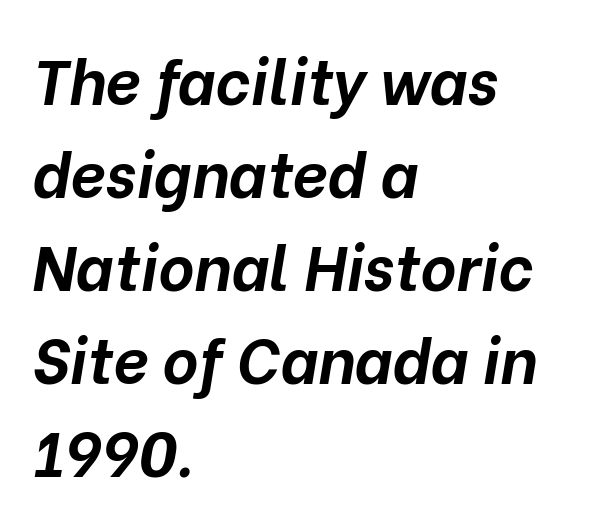
The typography opts for an oblique posture over an upright one. Summary of vertical rhythm: regular, with standard interline spacing. In terms of weight, the rendering is a true, heavy bold. Spacing verdict: proportional, widths tailored to each character. Type without underlining. Each line starts at the same left margin while the right side varies.
